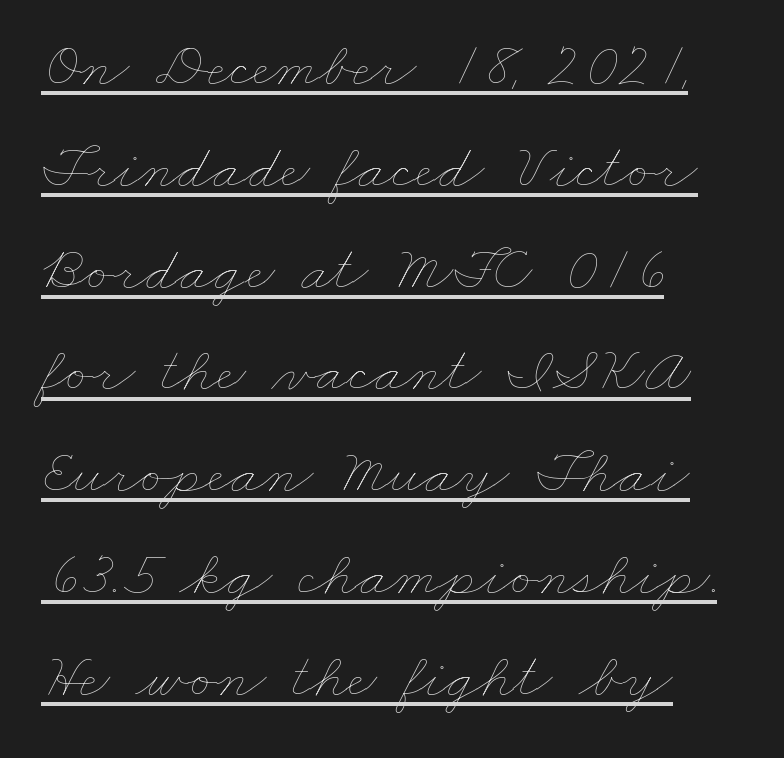
The horizontal fit of the characters is conventional and even. A typesetter would call this proportional, since set widths differ per character. Horizontal bands of white between lines are of average thickness. A classic flush-left, rag-right setting is used for this passage. The glyphs are accompanied by a horizontal stroke just below them. Letters have the restrained weight of plain body copy at most.
